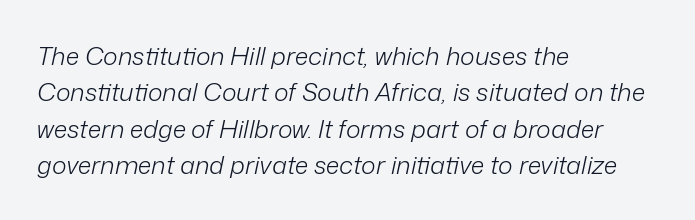
Stem width sits at or under what a default text font uses. Designer's note — italics engaged. The glyphs are unaccompanied by any horizontal stroke below them. A classic flush-left, rag-right setting is used for this passage. The designer left line spacing at the default. This sample uses plain, unmodified letter spacing.
